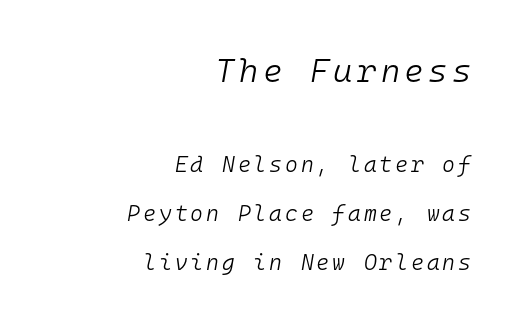
Q: Is the text bold? A: No.
Q: Is the text italic (slanted)? A: Yes, it leans right by about 10 degrees.
Q: Is the text underlined? A: No.
Q: How is the paragraph aligned? A: Right-aligned.
Q: Is the spacing between lines tight, normal or loose? A: Loose.
Q: Which block of text is set in a larger size, the first (top) or the second (bottom)? A: The first (top) one.
Q: Width (condensed, normal, or wide)? A: Normal.
Q: Stroke contrast? A: Low.
Q: x-height? A: Medium.
Q: Monospaced? A: Yes.
